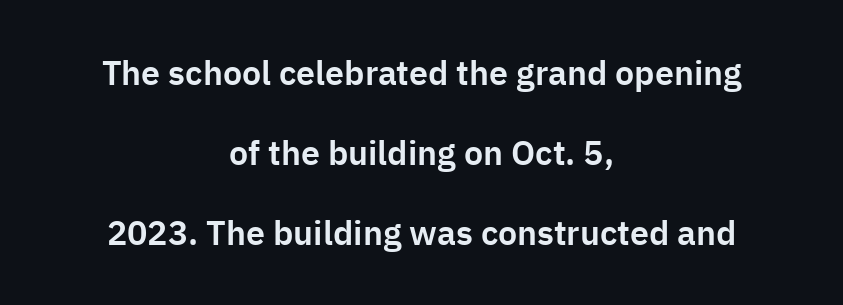
Q: Is the text italic (slanted)? A: No, it is upright.
Q: Is the typeface a serif or a sans-serif typeface? A: Sans-serif.
Q: Is the text underlined? A: No.
Q: How is the paragraph aligned? A: Centered.
Q: Is the spacing between letters normal or unusually wide? A: Normal.
Q: Is the spacing between lines tight, normal or loose? A: Loose.
Q: Width (condensed, normal, or wide)? A: Normal.
Q: Stroke contrast? A: Low.
Q: x-height? A: Medium.
Q: Monospaced? A: No.
